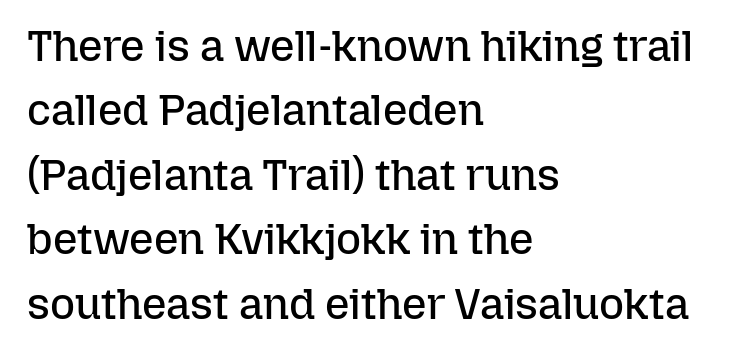
{"italic": "no", "bold": "no", "weight": "regular", "width": "normal", "stroke_contrast": "low", "x_height": "medium", "monospaced": "no", "underline": "no", "align": "left", "line_spacing": "normal", "line_spacing_ratio": 1.5, "letter_spacing": "normal", "letter_spacing_em": 0.0, "glyph_px": 43}
